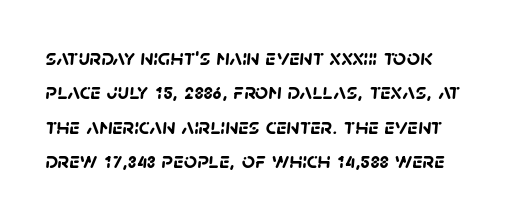
The image shows 23 px bold type; set left-aligned, normal line spacing (1.49x), normal letter spacing, not underlined.
